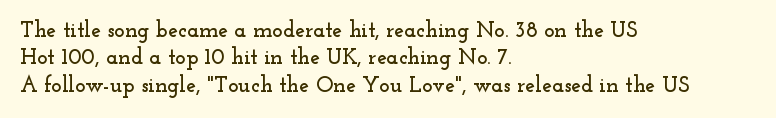
{"italic": "no", "underline": "no", "align": "left", "line_spacing": "normal", "line_spacing_ratio": 1.25, "letter_spacing": "normal", "letter_spacing_em": 0.0, "glyph_px": 22}
